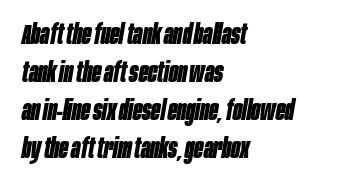
The image shows 27 px bold type, italic (leaning right); set left-aligned, normal line spacing (1.41x), normal letter spacing, not underlined.
